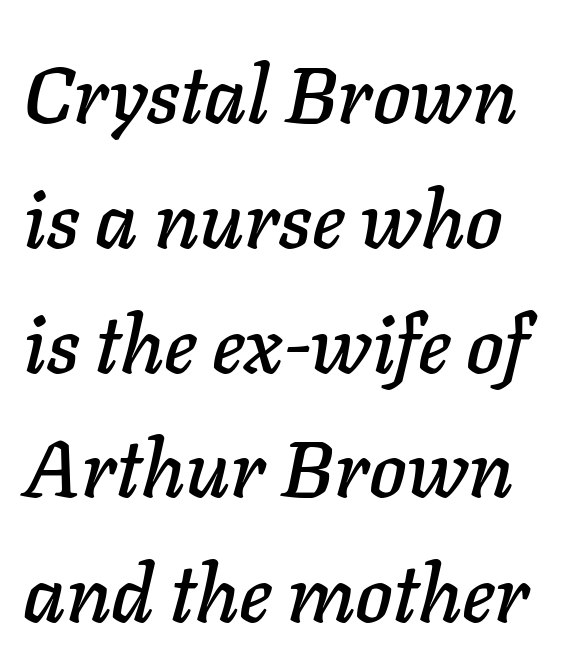
Q: Is the text italic (slanted)? A: Yes, it leans right by about 11 degrees.
Q: Is the text underlined? A: No.
Q: Is the spacing between letters normal or unusually wide? A: Normal.
Q: Is the spacing between lines tight, normal or loose? A: Normal.
Q: Width (condensed, normal, or wide)? A: Normal.
Q: Stroke contrast? A: Low.
Q: x-height? A: Medium.
Q: Monospaced? A: No.
